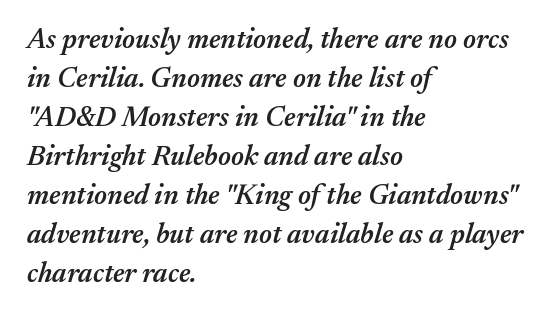
A typesetter would call this leading conventional body-copy spacing. The passage shown has conventional tracking throughout. Students, this is semibold: more ink than regular, less than bold. Has an underline been added? It has not. Teacher's note: observe the even left margin — that is flush-left alignment.
